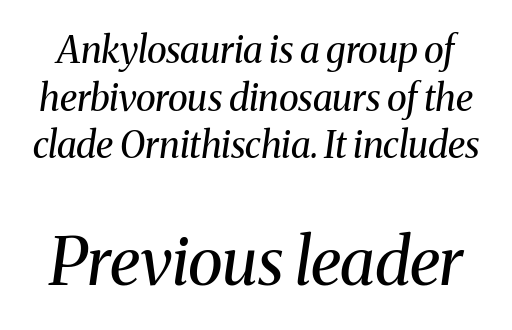
The image shows 65 px regular-weight serif type, italic (leaning right); set normal line spacing (1.29x), normal letter spacing, not underlined; the second (bottom) block is 1.76x larger; medium stroke contrast and a medium x-height.
